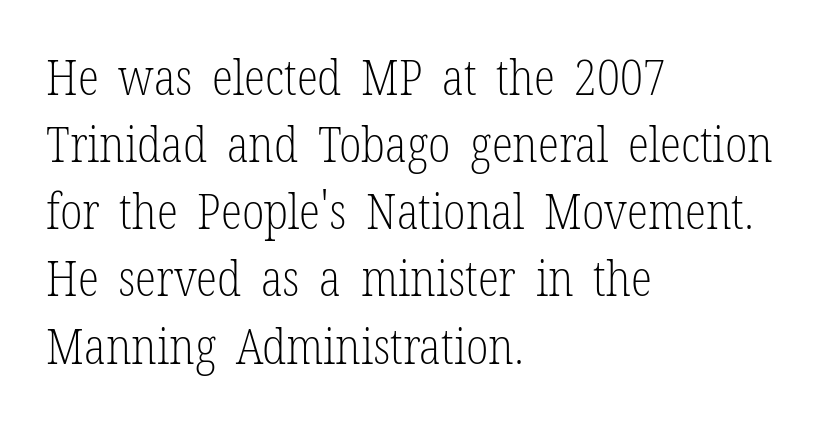
The image shows 49 px light, condensed serif type, upright; set left-aligned, normal line spacing (1.37x), normal letter spacing, not underlined; low stroke contrast and a medium x-height.
